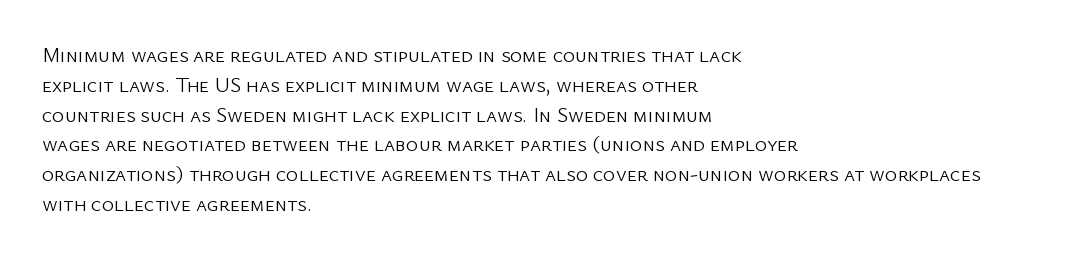
{"italic": "no", "bold": "no", "underline": "no", "align": "left", "line_spacing": "normal", "line_spacing_ratio": 1.42, "letter_spacing": "normal", "letter_spacing_em": 0.0, "glyph_px": 21}
